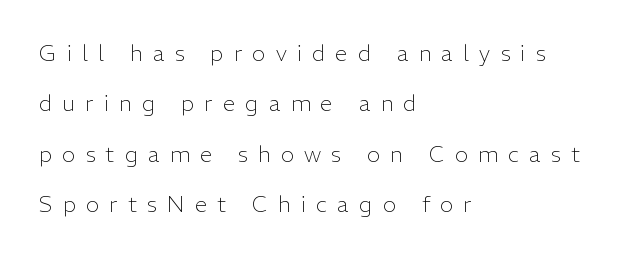
The image shows 22 px text type, upright; set left-aligned, loose line spacing (2.29x), unusually wide letter spacing (+0.47 em), not underlined.
